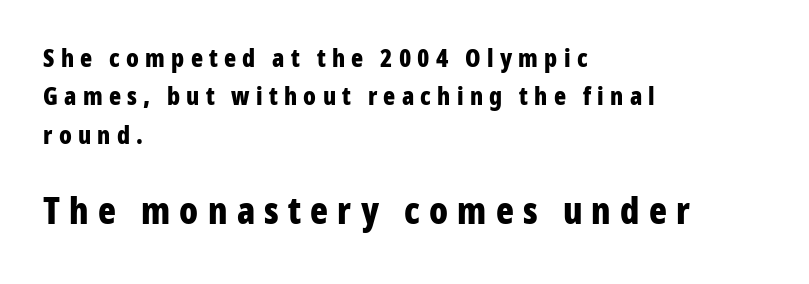
The image shows 37 px bold, condensed sans-serif type, upright; set left-aligned, normal line spacing (1.54x), unusually wide letter spacing (+0.25 em), not underlined; the second (bottom) block is 1.48x larger; low stroke contrast and a medium x-height.
